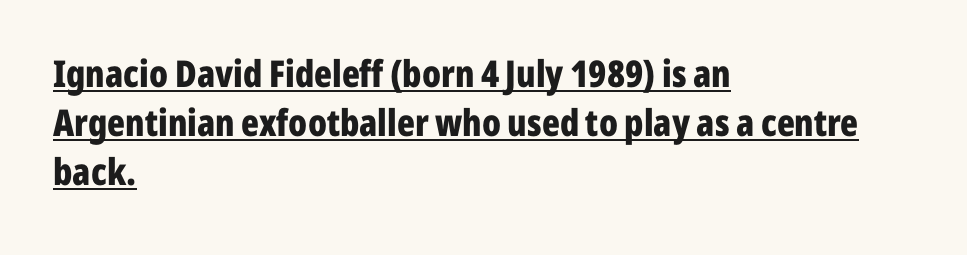
The image shows 37 px bold, condensed sans-serif type, upright; set left-aligned, normal line spacing (1.33x), normal letter spacing, underlined; low stroke contrast and a medium x-height.
